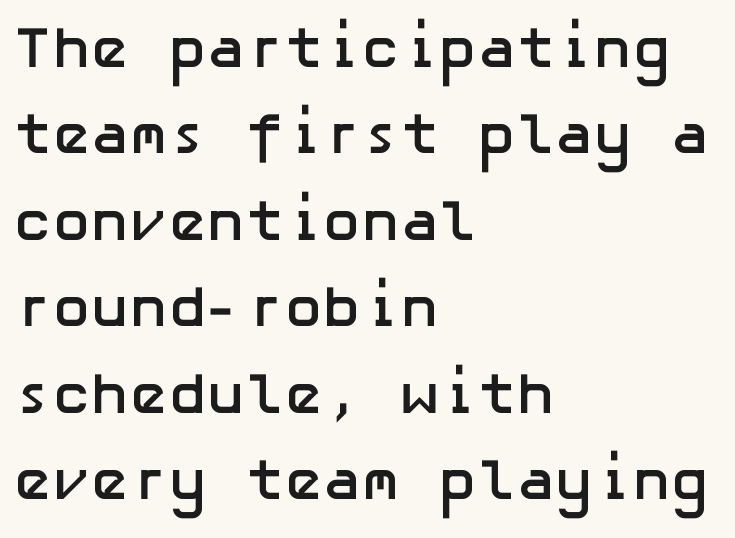
Q: Is the text bold? A: Yes.
Q: Is the text italic (slanted)? A: No, it is upright.
Q: Is the typeface a serif or a sans-serif typeface? A: Sans-serif.
Q: Is the text underlined? A: No.
Q: How is the paragraph aligned? A: Left-aligned.
Q: Is the spacing between letters normal or unusually wide? A: Normal.
Q: Is the spacing between lines tight, normal or loose? A: Normal.
Q: Width (condensed, normal, or wide)? A: Normal.
Q: Stroke contrast? A: Low.
Q: x-height? A: Medium.
